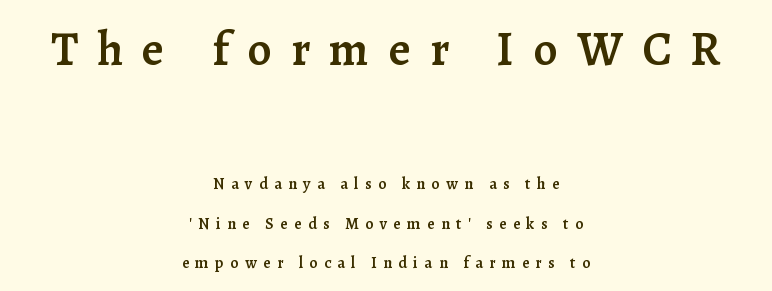
Q: Is the text bold? A: Semi-bold.
Q: Is the text italic (slanted)? A: No, it is upright.
Q: Is the typeface a serif or a sans-serif typeface? A: Serif.
Q: Is the text underlined? A: No.
Q: How is the paragraph aligned? A: Centered.
Q: Is the spacing between letters normal or unusually wide? A: Unusually wide.
Q: Is the spacing between lines tight, normal or loose? A: Loose.
Q: Which block of text is set in a larger size, the first (top) or the second (bottom)? A: The first (top) one.
Q: Width (condensed, normal, or wide)? A: Normal.
Q: Stroke contrast? A: Low.
Q: x-height? A: Medium.
Q: Monospaced? A: No.
